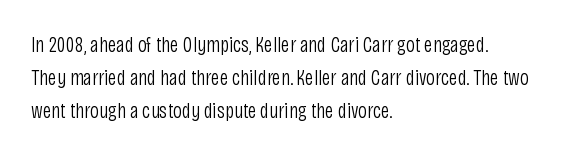
{"italic": "no", "bold": "no", "underline": "no", "align": "left", "line_spacing": "normal", "line_spacing_ratio": 1.5, "letter_spacing": "normal", "letter_spacing_em": 0.0, "glyph_px": 22}
